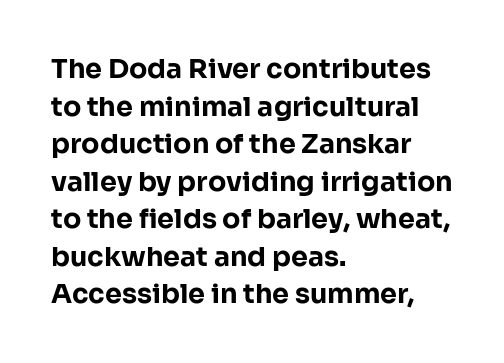
{"italic": "no", "bold": "yes", "underline": "no", "align": "left", "line_spacing": "normal", "line_spacing_ratio": 1.39, "letter_spacing": "normal", "letter_spacing_em": 0.0, "glyph_px": 27}
